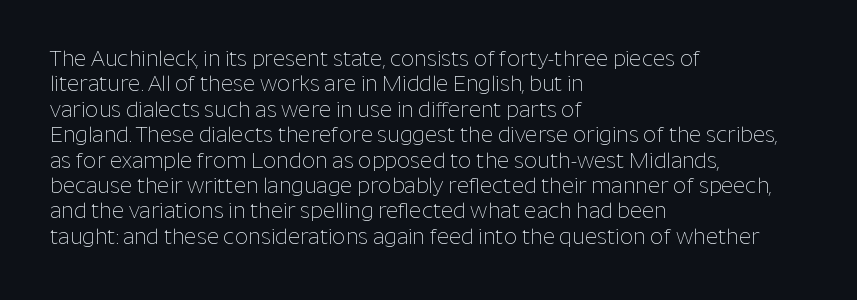
Q: Is the text bold? A: No.
Q: Is the text italic (slanted)? A: No, it is upright.
Q: Is the text underlined? A: No.
Q: How is the paragraph aligned? A: Left-aligned.
Q: Is the spacing between letters normal or unusually wide? A: Normal.
